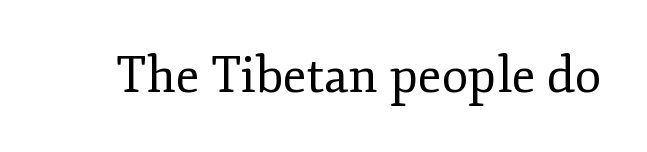
The image shows 49 px regular-weight serif type, upright; set normal letter spacing, not underlined; low stroke contrast and a small x-height.
